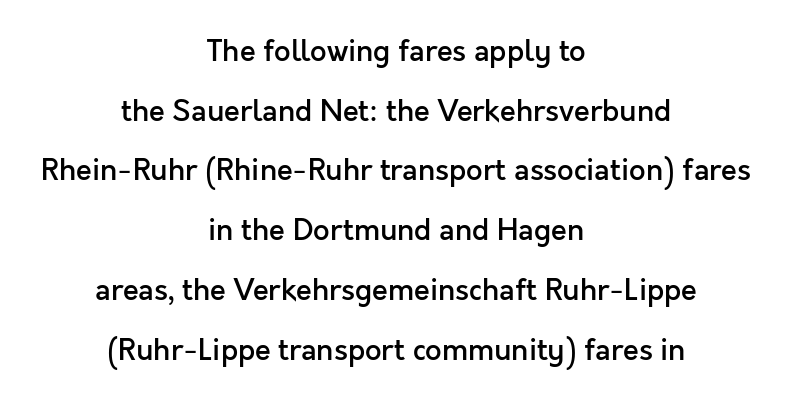
The rendering uses a semibold face; strokes are thickened but not to full bold. Here the designer chose a conventional face with non-uniform glyph widths. The leading is generous, giving the passage an open texture. This is sans-serif lettering, the kind often seen on screens and signage.
